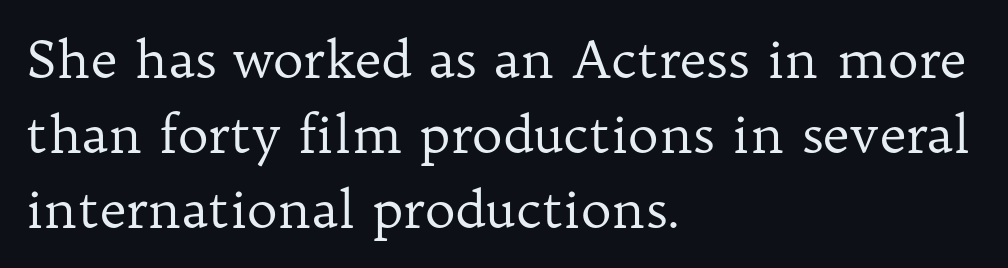
{"serif": "yes", "italic": "no", "bold": "no", "weight": "regular", "width": "normal", "stroke_contrast": "low", "x_height": "medium", "monospaced": "no", "underline": "no", "align": "left", "line_spacing": "normal", "line_spacing_ratio": 1.44, "letter_spacing": "normal", "letter_spacing_em": 0.0, "glyph_px": 52}
